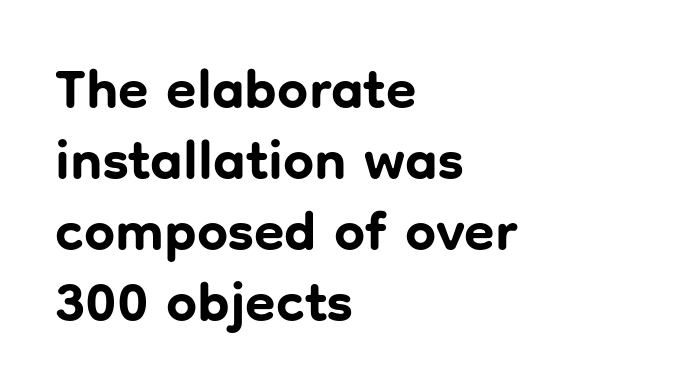
{"serif": "no", "italic": "no", "bold": "yes", "weight": "bold", "width": "normal", "stroke_contrast": "low", "x_height": "medium", "monospaced": "no", "underline": "no", "align": "left", "line_spacing": "normal", "line_spacing_ratio": 1.29, "letter_spacing": "normal", "letter_spacing_em": 0.0, "glyph_px": 55}
